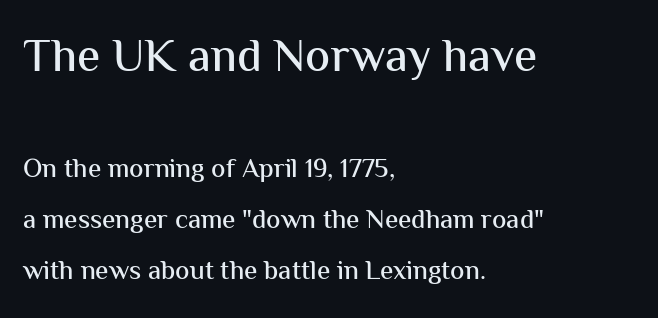
The typesetter chose a ragged-right arrangement here. Nothing unusual about the tracking: characters are spaced as the font intends. Regarding serifs, this sample does without them. When letters stand straight like this, we call the style roman or upright.
